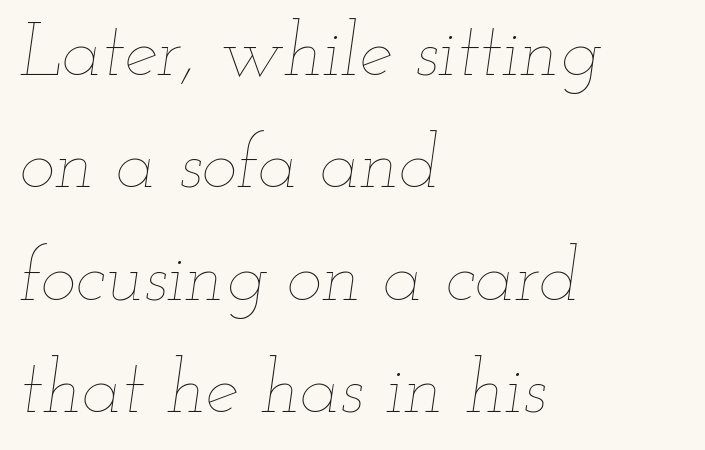
The image shows 75 px thin, wide type, italic (leaning right); set left-aligned, normal line spacing (1.5x), normal letter spacing, not underlined; low stroke contrast and a small x-height.
